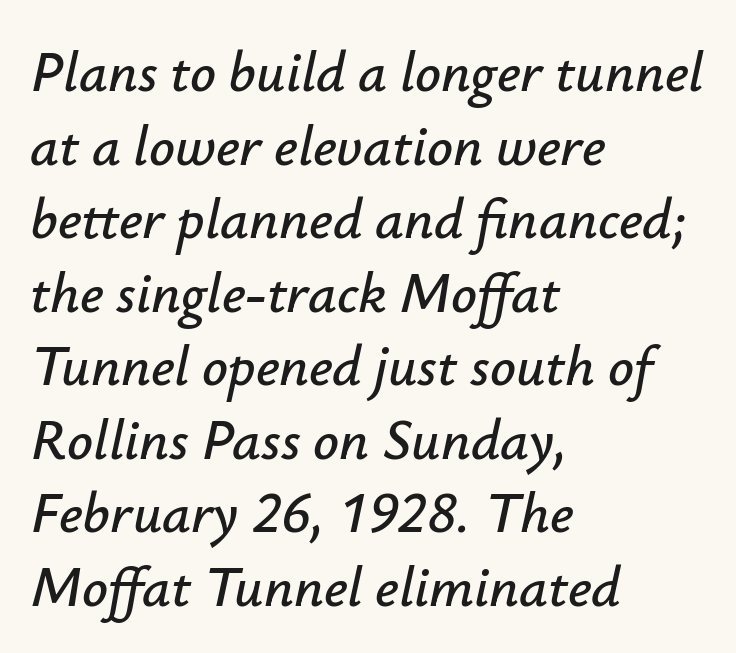
{"italic": "yes", "lean": "right", "slant_degrees": 12, "width": "normal", "stroke_contrast": "low", "x_height": "small", "monospaced": "no", "underline": "no", "align": "left", "line_spacing": "normal", "line_spacing_ratio": 1.29, "letter_spacing": "normal", "letter_spacing_em": 0.0, "glyph_px": 57}
